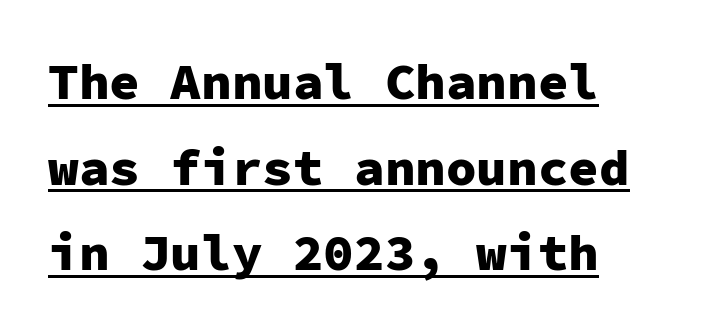
Caption: lettering with a line underneath. The text was rendered using a sans face with plain stroke endings. The glyphs have the mass of a bold cut. The passage shown is typed in a monospace face where columns stay perfectly aligned.
